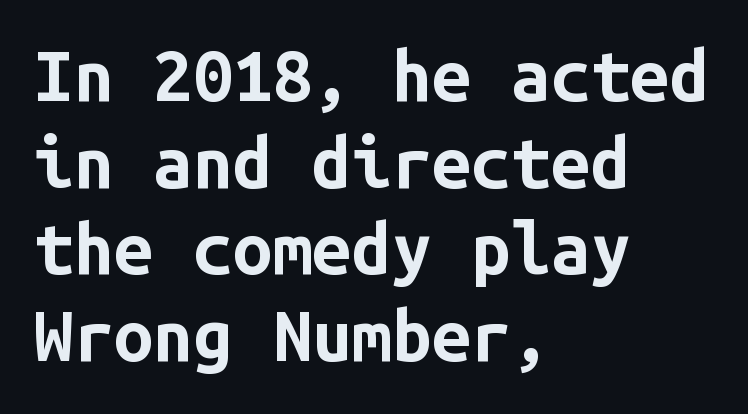
Q: Is the text bold? A: Yes.
Q: Is the text italic (slanted)? A: No, it is upright.
Q: Is the typeface a serif or a sans-serif typeface? A: Sans-serif.
Q: Is the text underlined? A: No.
Q: How is the paragraph aligned? A: Left-aligned.
Q: Is the spacing between letters normal or unusually wide? A: Normal.
Q: Width (condensed, normal, or wide)? A: Normal.
Q: Stroke contrast? A: Low.
Q: x-height? A: Medium.
Q: Monospaced? A: Yes.
